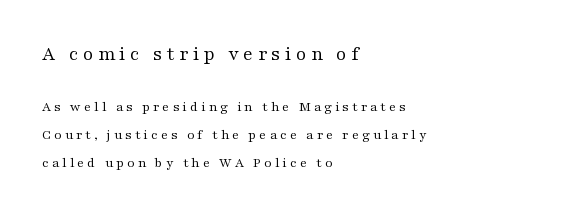
{"italic": "no", "bold": "no", "underline": "no", "align": "left", "line_spacing": "loose", "line_spacing_ratio": 1.99, "letter_spacing": "wide", "letter_spacing_em": 0.22, "larger_block": "first", "size_ratio": 1.43, "glyph_px": 20}
